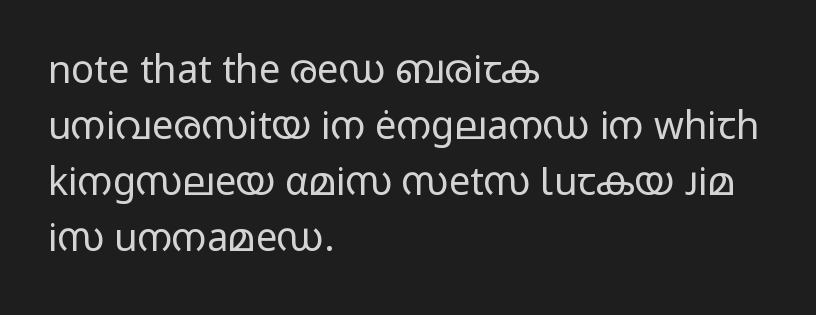
{"serif": "no", "italic": "no", "bold": "no", "weight": "regular", "width": "wide", "stroke_contrast": "low", "x_height": "medium", "monospaced": "no", "underline": "no", "align": "left", "line_spacing": "normal", "line_spacing_ratio": 1.47, "letter_spacing": "normal", "letter_spacing_em": 0.0, "glyph_px": 38}
